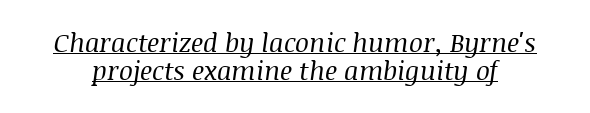
Summary of weight: not heavy and not bold. The letters are slanted; this is an italic face. There is no visible air inserted between adjacent glyphs. Cramped leading.
